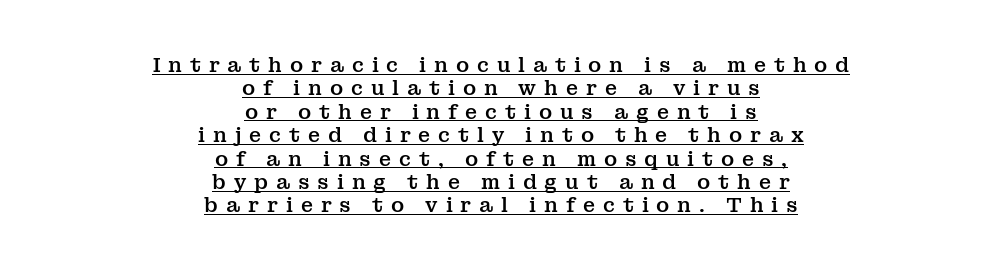
{"italic": "no", "underline": "yes", "align": "center", "line_spacing_ratio": 1.17, "letter_spacing": "wide", "letter_spacing_em": 0.39, "glyph_px": 20}
